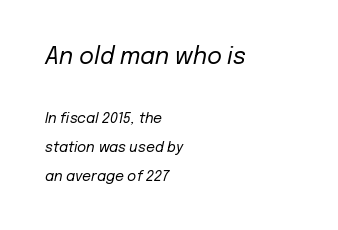
Q: Is the text bold? A: No.
Q: Is the text italic (slanted)? A: Yes, it leans right by about 12 degrees.
Q: Is the text underlined? A: No.
Q: How is the paragraph aligned? A: Left-aligned.
Q: Is the spacing between letters normal or unusually wide? A: Normal.
Q: Is the spacing between lines tight, normal or loose? A: Loose.
Q: Which block of text is set in a larger size, the first (top) or the second (bottom)? A: The first (top) one.
